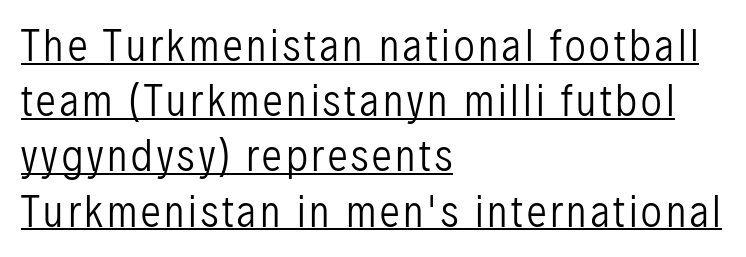
{"serif": "no", "italic": "no", "bold": "no", "weight": "regular", "width": "condensed", "stroke_contrast": "low", "x_height": "medium", "monospaced": "no", "underline": "yes", "align": "left", "line_spacing": "normal", "line_spacing_ratio": 1.38, "glyph_px": 40}
